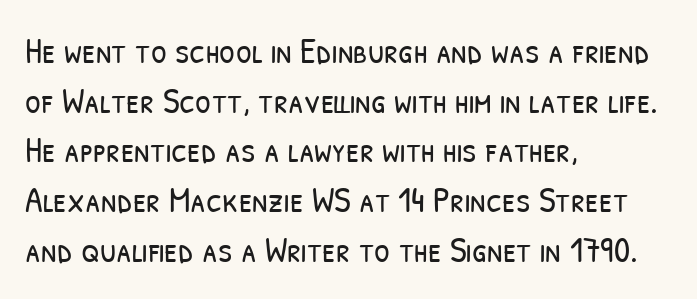
Q: Is the text bold? A: No.
Q: Is the typeface a serif or a sans-serif typeface? A: Sans-serif.
Q: Is the text underlined? A: No.
Q: How is the paragraph aligned? A: Left-aligned.
Q: Is the spacing between letters normal or unusually wide? A: Normal.
Q: Is the spacing between lines tight, normal or loose? A: Normal.
Q: Width (condensed, normal, or wide)? A: Condensed.
Q: Stroke contrast? A: Low.
Q: x-height? A: Medium.
Q: Monospaced? A: No.
